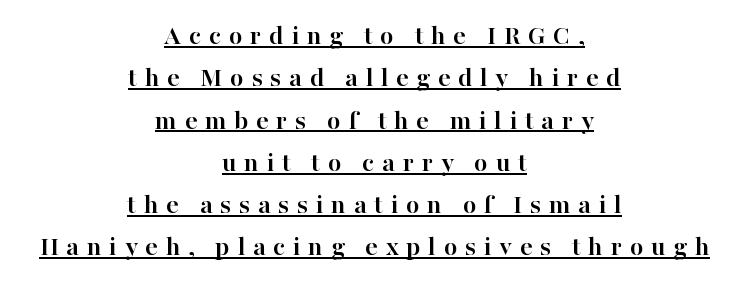
{"serif": "yes", "italic": "no", "bold": "yes", "weight": "semibold", "width": "normal", "stroke_contrast": "high", "x_height": "medium", "monospaced": "no", "underline": "yes", "align": "center", "line_spacing": "normal", "line_spacing_ratio": 1.51, "letter_spacing": "wide", "letter_spacing_em": 0.27, "glyph_px": 28}
